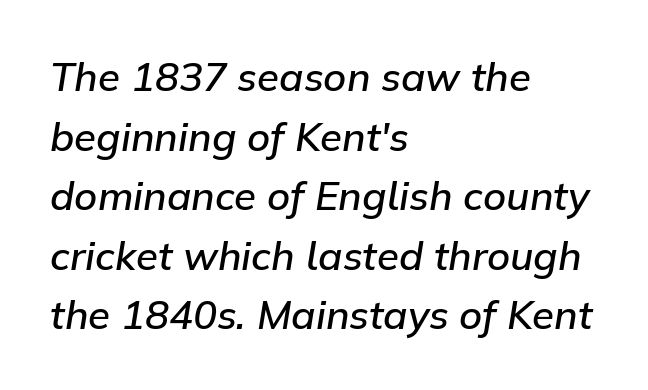
A fair bit of extra ink — the face is semibold, not bold. The rendering uses natural spacing where letterforms have individual widths. This is oblique type, the kind used for emphasis or titles. Lines of text with bare space underneath. Teacher's note: observe the even left margin — that is flush-left alignment. A typesetter would call this leading conventional body-copy spacing.
